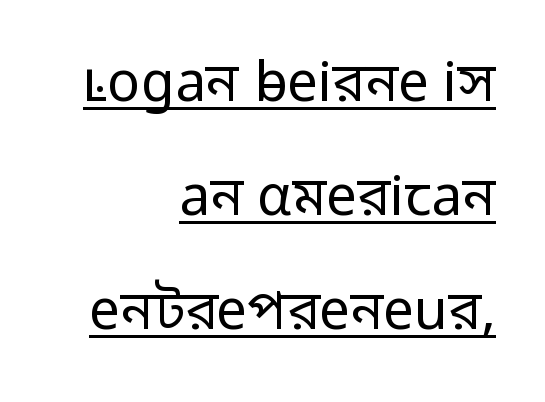
Q: Is the text bold? A: No.
Q: Is the text italic (slanted)? A: No, it is upright.
Q: Is the typeface a serif or a sans-serif typeface? A: Sans-serif.
Q: Is the text underlined? A: Yes.
Q: How is the paragraph aligned? A: Right-aligned.
Q: Is the spacing between letters normal or unusually wide? A: Normal.
Q: Is the spacing between lines tight, normal or loose? A: Loose.
Q: Width (condensed, normal, or wide)? A: Normal.
Q: Stroke contrast? A: Low.
Q: x-height? A: Medium.
Q: Monospaced? A: No.
